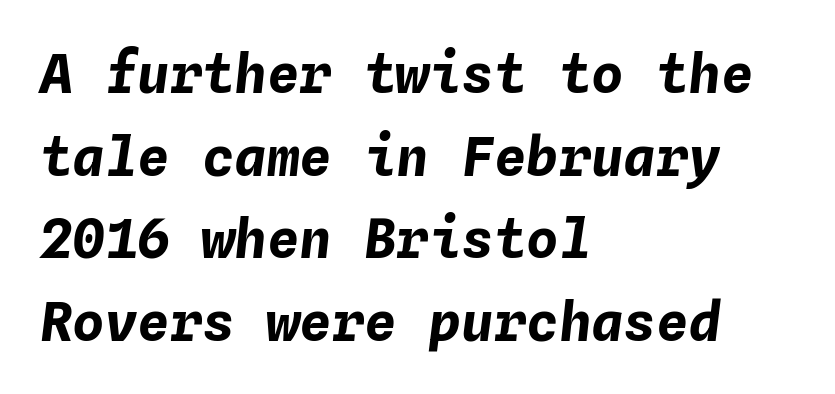
{"italic": "yes", "lean": "right", "slant_degrees": 4, "bold": "yes", "weight": "bold", "width": "normal", "stroke_contrast": "low", "x_height": "medium", "monospaced": "yes", "underline": "no", "align": "left", "line_spacing": "normal", "line_spacing_ratio": 1.53, "letter_spacing": "normal", "letter_spacing_em": 0.0, "glyph_px": 54}
